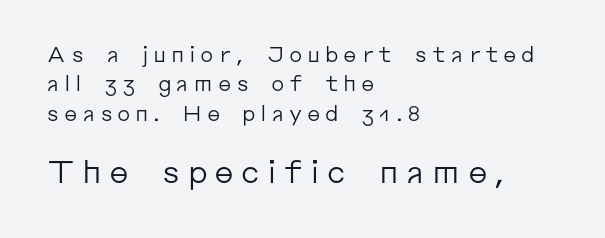
{"serif": "no", "italic": "no", "bold": "no", "weight": "regular", "width": "normal", "stroke_contrast": "low", "x_height": "medium", "monospaced": "no", "underline": "no", "align": "left", "line_spacing": "normal", "line_spacing_ratio": 1.4, "letter_spacing": "wide", "letter_spacing_em": 0.21, "larger_block": "second", "size_ratio": 1.48, "glyph_px": 31}
